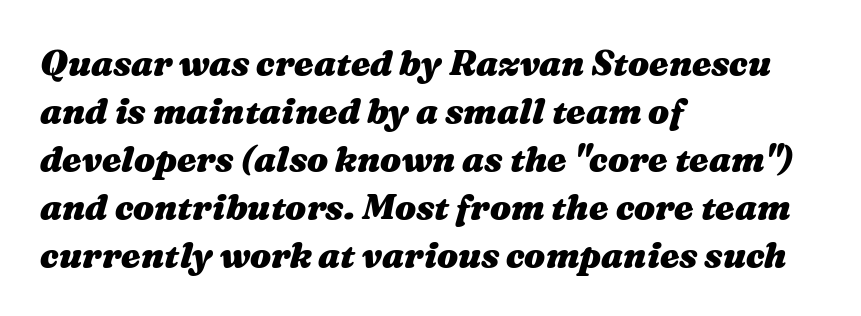
Q: Is the text bold? A: Yes.
Q: Is the text italic (slanted)? A: Yes, it leans right by about 16 degrees.
Q: Is the text underlined? A: No.
Q: How is the paragraph aligned? A: Left-aligned.
Q: Is the spacing between letters normal or unusually wide? A: Normal.
Q: Is the spacing between lines tight, normal or loose? A: Normal.
Q: Width (condensed, normal, or wide)? A: Wide.
Q: Stroke contrast? A: Medium.
Q: x-height? A: Medium.
Q: Monospaced? A: No.
